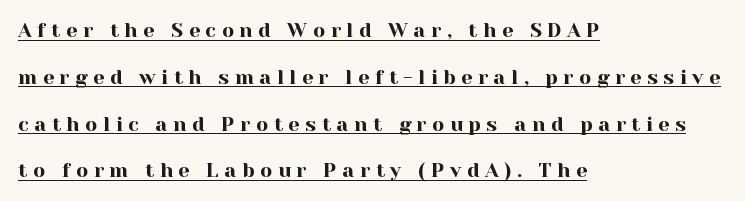
Every stem runs plumb, perpendicular to the baseline. A typesetter would call this leading open, well beyond the default. Students, note that the glyphs here are deliberately spaced far apart. The setting favours the left margin, as ordinary paragraphs usually do.
